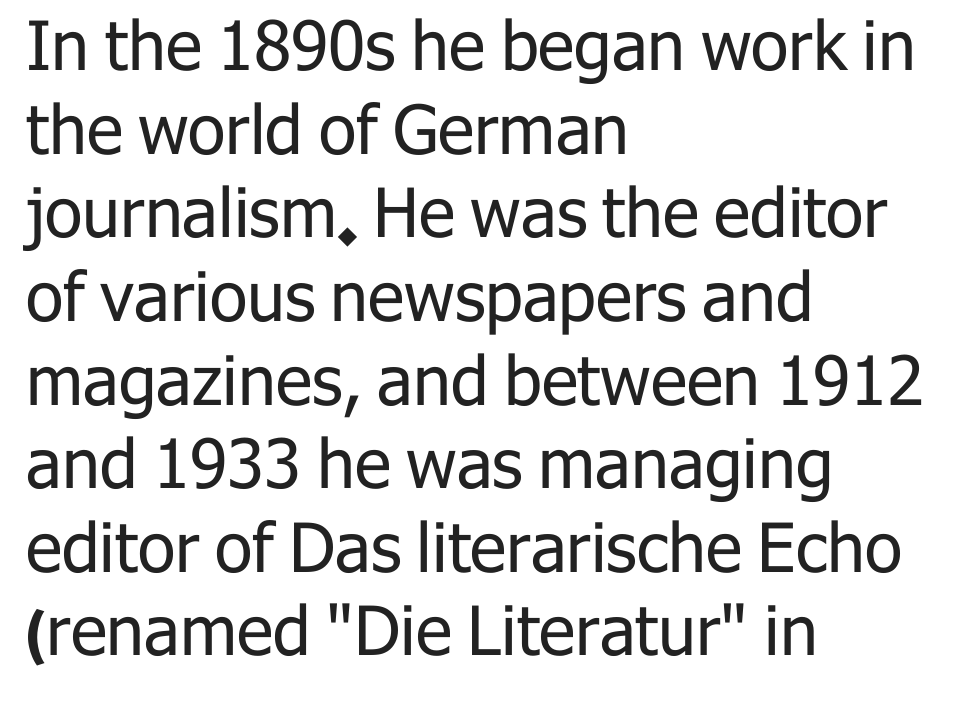
The image shows 68 px regular-weight sans-serif type, upright; set left-aligned, line spacing 1.23x, normal letter spacing, not underlined; low stroke contrast and a medium x-height.
